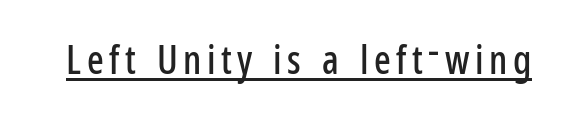
The image shows 39 px condensed sans-serif type, upright; set underlined; low stroke contrast and a medium x-height.
